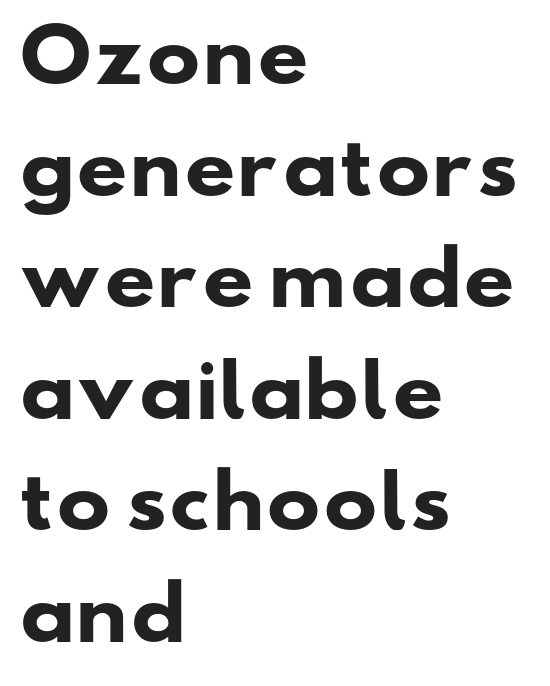
The image shows 72 px heavy, wide sans-serif type; set left-aligned, normal line spacing (1.55x), normal letter spacing, not underlined; low stroke contrast and a small x-height.
